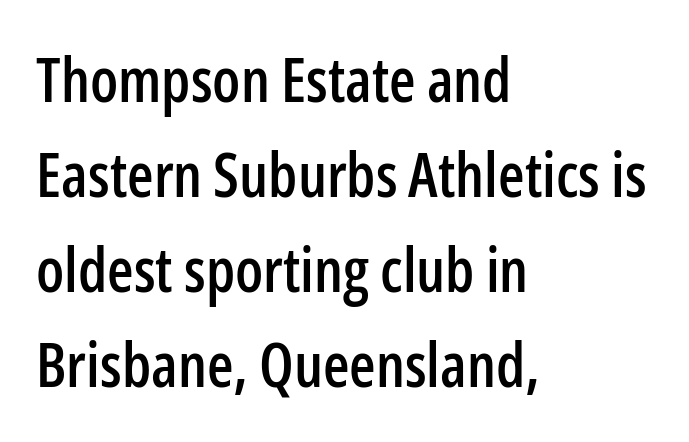
This sample uses plain, unmodified letter spacing. Italic: no, the glyphs are upright roman. Proportional: the letters do not fall into vertical columns. The rendering shows plain stroke endings on the letterforms — a sans-serif design. The typesetter chose a ragged-right arrangement here.
